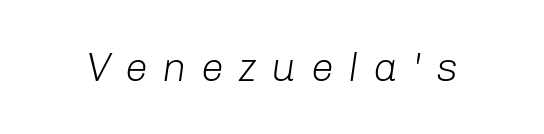
The axis of the letterforms is tilted away from vertical. Do the characters align in a grid? No, the font is proportional. Rule under the text: the space is simply empty. The letters look calm and open, with moderate or lighter stems. Is the letter spacing exaggerated? Yes — the characters are pushed far apart.
